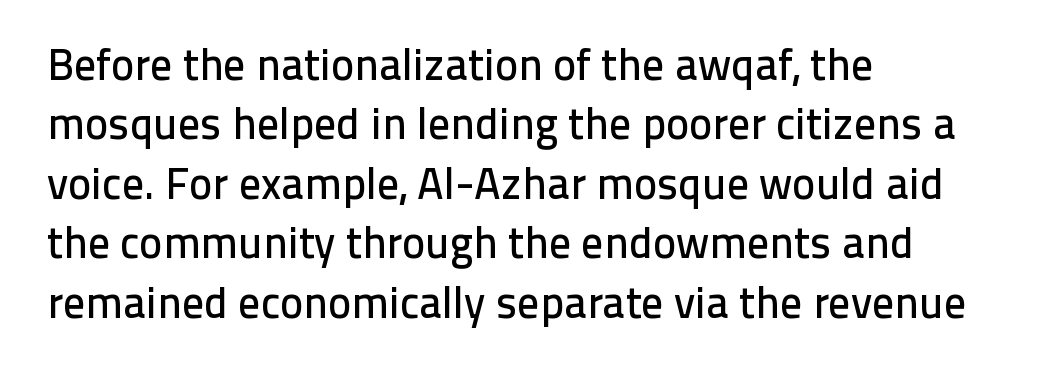
{"serif": "no", "italic": "no", "width": "normal", "stroke_contrast": "low", "x_height": "medium", "monospaced": "no", "underline": "no", "align": "left", "line_spacing": "normal", "line_spacing_ratio": 1.35, "letter_spacing": "normal", "letter_spacing_em": 0.0, "glyph_px": 44}
